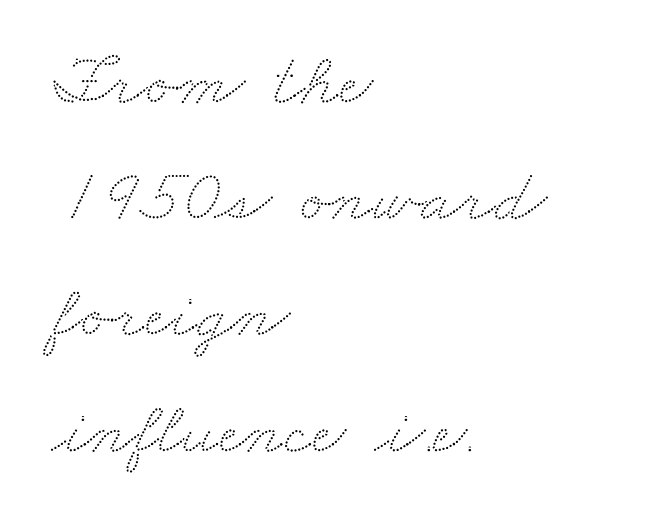
Q: Is the text underlined? A: No.
Q: How is the paragraph aligned? A: Left-aligned.
Q: Is the spacing between letters normal or unusually wide? A: Normal.
Q: Is the spacing between lines tight, normal or loose? A: Normal.
Q: Width (condensed, normal, or wide)? A: Wide.
Q: Stroke contrast? A: Low.
Q: x-height? A: Small.
Q: Monospaced? A: No.
